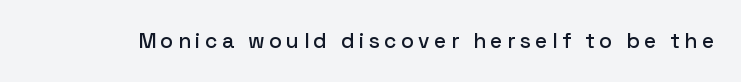
If you drew a line through each stem, it would be perfectly vertical. Anything drawn beneath the words? Only blank space. These lines have a slow, spaced-out rhythm from letter to letter.
